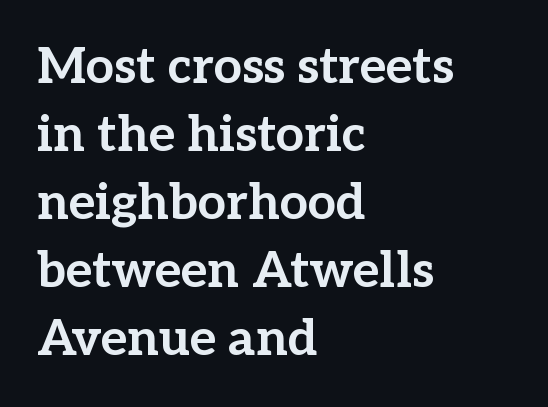
{"serif": "yes", "italic": "no", "bold": "yes", "weight": "bold", "width": "normal", "stroke_contrast": "low", "x_height": "medium", "monospaced": "no", "underline": "no", "align": "left", "line_spacing": "normal", "line_spacing_ratio": 1.36, "letter_spacing": "normal", "letter_spacing_em": 0.0, "glyph_px": 50}
